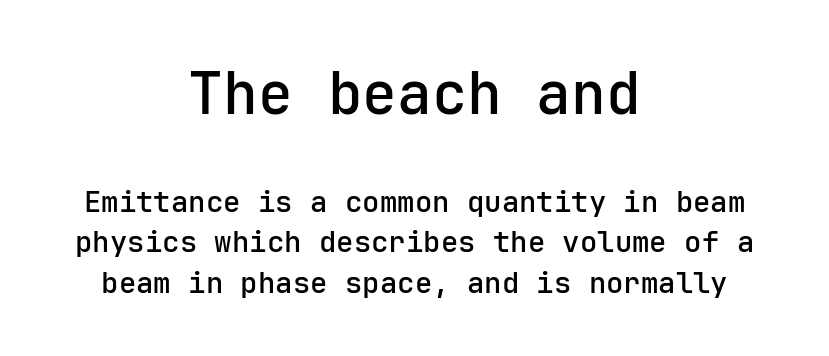
This rendering features lettering with no underline. Students, note that the glyphs here touch the page at normal intervals. Horizontal bands of white between lines are of average thickness. The rendering uses typewriter-style spacing with identical character cells. Posture: vertical. Each letter's strokes conclude bluntly, with no projecting serifs.
